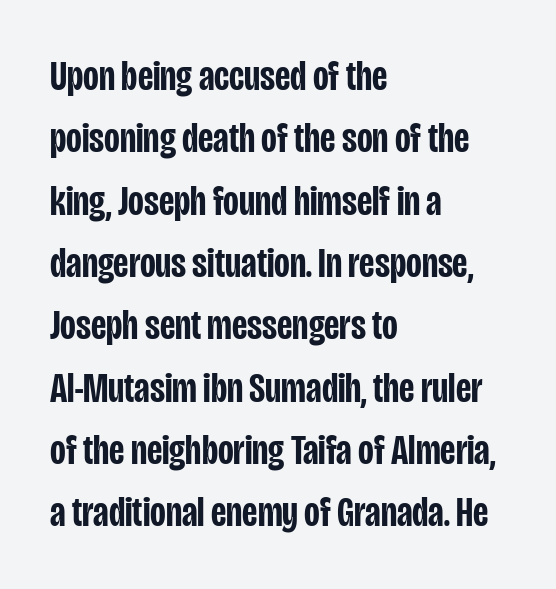
Q: Is the text bold? A: Semi-bold.
Q: Is the text italic (slanted)? A: No, it is upright.
Q: Is the typeface a serif or a sans-serif typeface? A: Sans-serif.
Q: Is the text underlined? A: No.
Q: How is the paragraph aligned? A: Left-aligned.
Q: Is the spacing between letters normal or unusually wide? A: Normal.
Q: Is the spacing between lines tight, normal or loose? A: Normal.
Q: Width (condensed, normal, or wide)? A: Condensed.
Q: Stroke contrast? A: Low.
Q: x-height? A: Large.
Q: Monospaced? A: No.
